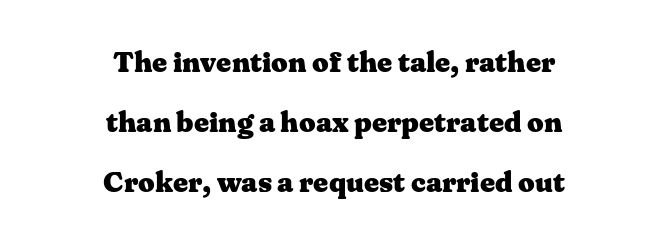
{"serif": "yes", "italic": "no", "bold": "yes", "weight": "heavy", "width": "wide", "stroke_contrast": "medium", "x_height": "medium", "monospaced": "no", "underline": "no", "align": "center", "line_spacing": "loose", "line_spacing_ratio": 2.07, "letter_spacing": "normal", "letter_spacing_em": 0.0, "glyph_px": 29}
